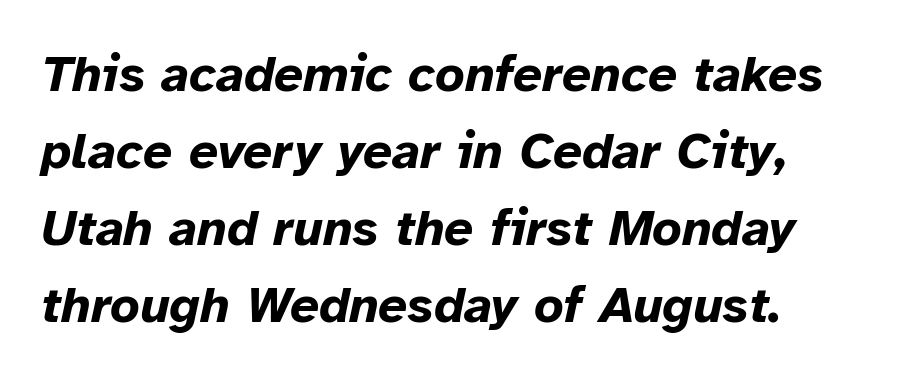
{"italic": "yes", "lean": "right", "slant_degrees": 12, "bold": "yes", "weight": "bold", "width": "normal", "stroke_contrast": "low", "x_height": "medium", "monospaced": "no", "underline": "no", "line_spacing": "normal", "line_spacing_ratio": 1.51, "letter_spacing": "normal", "letter_spacing_em": 0.0, "glyph_px": 51}
